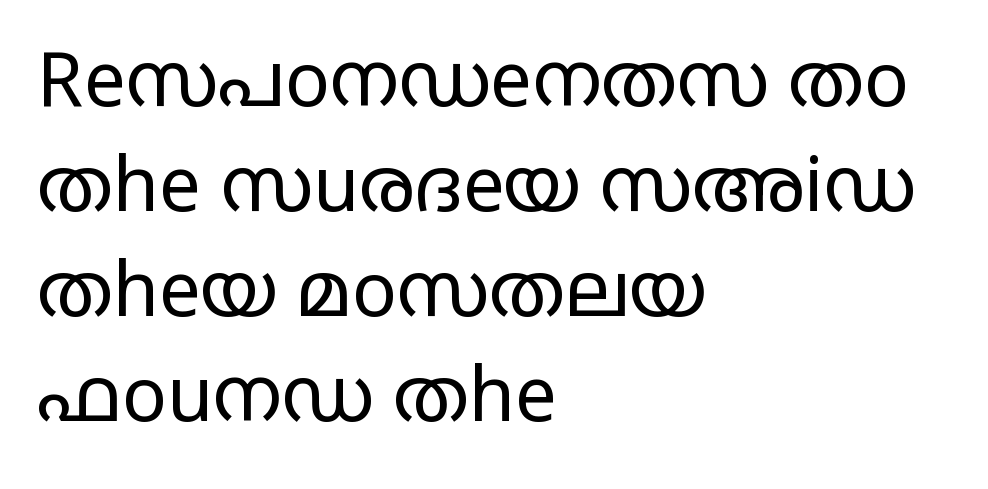
The image shows 75 px regular-weight, wide sans-serif type, upright; set left-aligned, normal line spacing (1.4x), normal letter spacing, not underlined; low stroke contrast and a large x-height.
